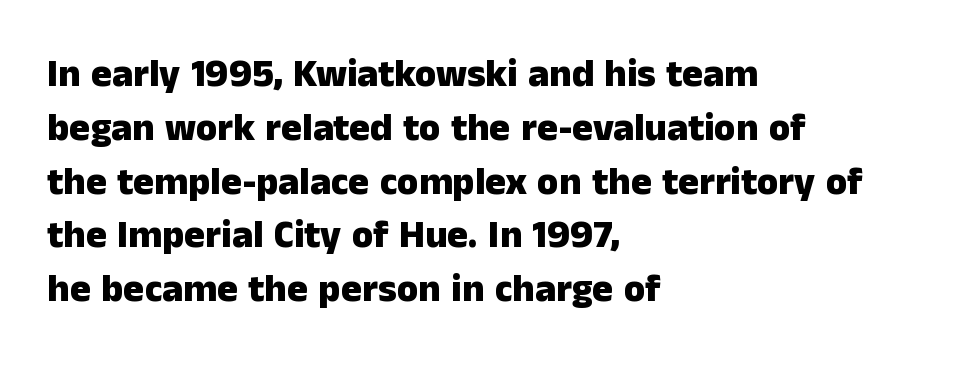
{"serif": "no", "italic": "no", "bold": "yes", "weight": "heavy", "width": "normal", "stroke_contrast": "low", "x_height": "medium", "monospaced": "no", "underline": "no", "align": "left", "line_spacing": "normal", "line_spacing_ratio": 1.38, "letter_spacing": "normal", "letter_spacing_em": 0.0, "glyph_px": 39}
